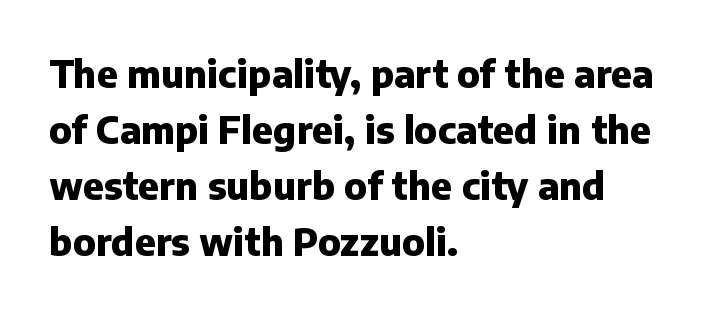
{"serif": "no", "italic": "no", "bold": "yes", "weight": "heavy", "width": "normal", "stroke_contrast": "low", "x_height": "medium", "monospaced": "no", "underline": "no", "align": "left", "line_spacing": "normal", "line_spacing_ratio": 1.51, "letter_spacing": "normal", "letter_spacing_em": 0.0, "glyph_px": 37}
